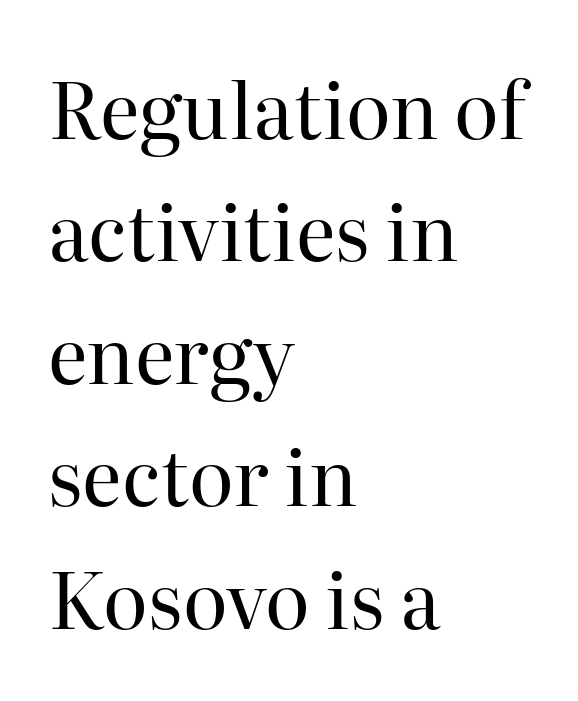
{"serif": "yes", "italic": "no", "bold": "no", "weight": "regular", "width": "normal", "stroke_contrast": "high", "x_height": "medium", "monospaced": "no", "underline": "no", "align": "left", "line_spacing": "normal", "line_spacing_ratio": 1.59, "letter_spacing": "normal", "letter_spacing_em": 0.0, "glyph_px": 77}
